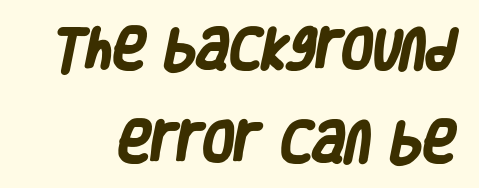
The image shows 45 px heavy, condensed sans-serif type; set loose line spacing (2.06x), normal letter spacing, not underlined; low stroke contrast and a large x-height.
